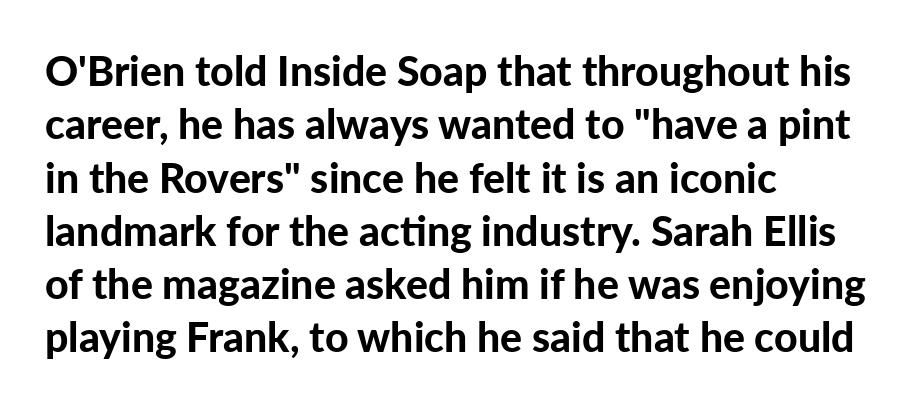
{"serif": "no", "italic": "no", "bold": "yes", "weight": "bold", "width": "normal", "stroke_contrast": "low", "x_height": "medium", "monospaced": "no", "underline": "no", "align": "left", "line_spacing": "normal", "line_spacing_ratio": 1.3, "letter_spacing": "normal", "letter_spacing_em": 0.0, "glyph_px": 41}
